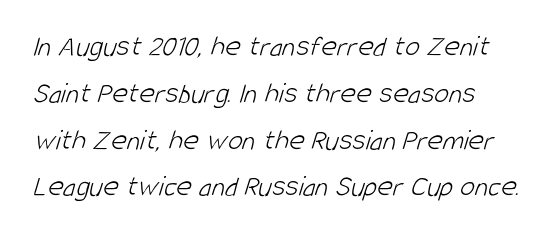
Q: Is the text bold? A: No.
Q: Is the typeface a serif or a sans-serif typeface? A: Sans-serif.
Q: Is the text underlined? A: No.
Q: Is the spacing between letters normal or unusually wide? A: Normal.
Q: Is the spacing between lines tight, normal or loose? A: Normal.
Q: Width (condensed, normal, or wide)? A: Condensed.
Q: Stroke contrast? A: Low.
Q: x-height? A: Large.
Q: Monospaced? A: No.
